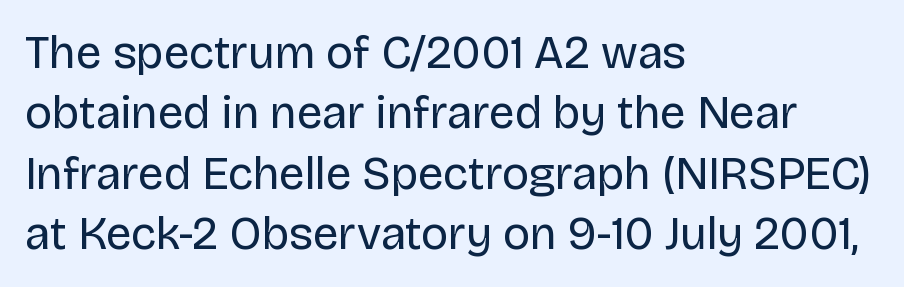
The image shows 46 px regular-weight sans-serif type, upright; set left-aligned, normal line spacing (1.31x), normal letter spacing, not underlined; low stroke contrast and a large x-height.
